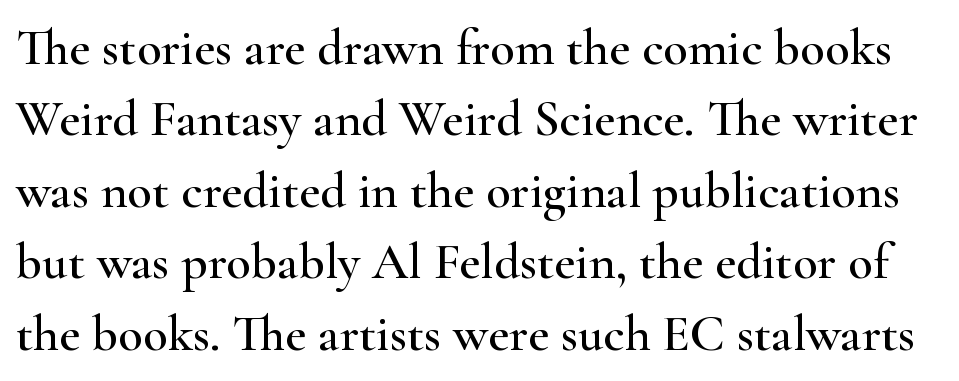
Q: Is the text italic (slanted)? A: No, it is upright.
Q: Is the typeface a serif or a sans-serif typeface? A: Serif.
Q: Is the text underlined? A: No.
Q: Is the spacing between letters normal or unusually wide? A: Normal.
Q: Is the spacing between lines tight, normal or loose? A: Normal.
Q: Width (condensed, normal, or wide)? A: Wide.
Q: Stroke contrast? A: High.
Q: x-height? A: Small.
Q: Monospaced? A: No.
